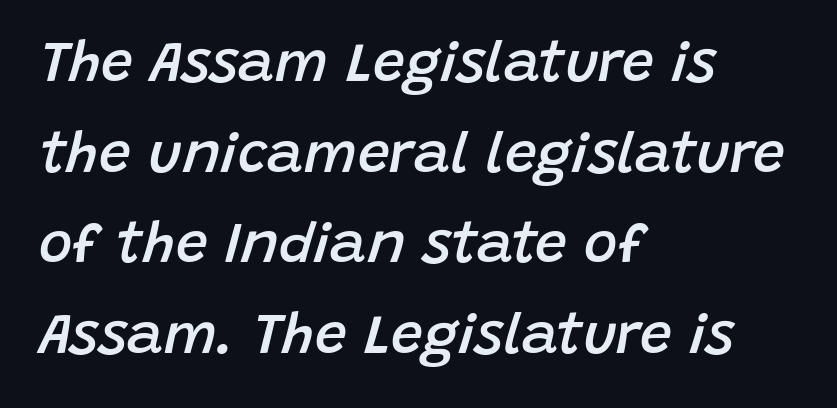
{"italic": "yes", "lean": "right", "slant_degrees": 15, "bold": "semi", "weight": "semibold", "width": "normal", "stroke_contrast": "low", "x_height": "large", "monospaced": "no", "underline": "no", "align": "left", "line_spacing": "normal", "line_spacing_ratio": 1.59, "letter_spacing": "normal", "letter_spacing_em": 0.0, "glyph_px": 57}
